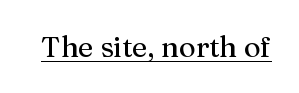
In terms of posture, this sample is upright. Compared with typical body copy, the letter spacing here is the same. Decoration check: the copy is underlined. Spacing verdict: proportional, widths tailored to each character. Look at the bottom of the vertical strokes: they flare into serifs here.
